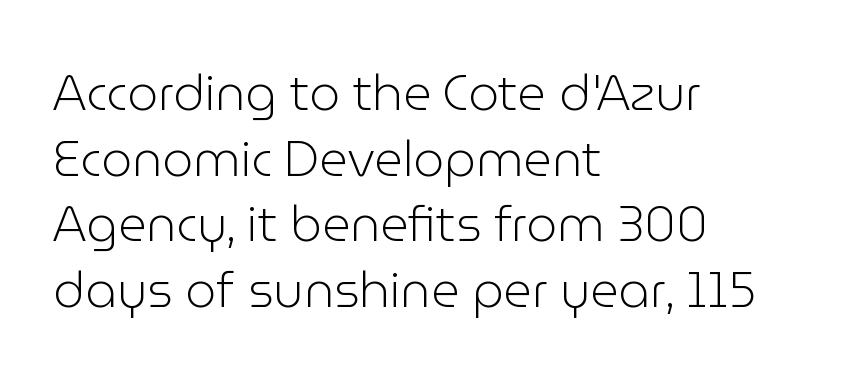
{"serif": "no", "italic": "no", "bold": "no", "weight": "light", "width": "normal", "stroke_contrast": "low", "x_height": "medium", "monospaced": "no", "underline": "no", "align": "left", "line_spacing": "normal", "line_spacing_ratio": 1.34, "letter_spacing": "normal", "letter_spacing_em": 0.0, "glyph_px": 49}
